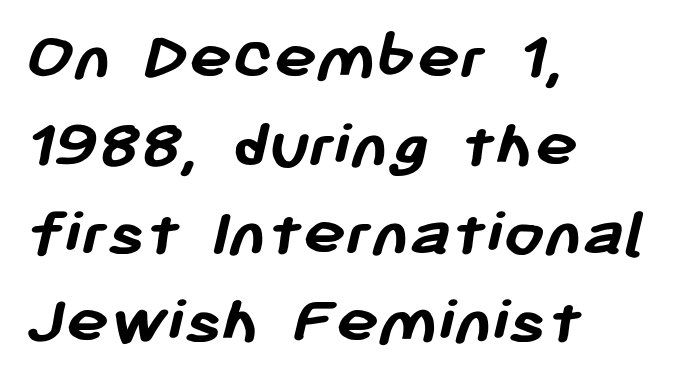
{"serif": "no", "bold": "yes", "weight": "semibold", "width": "normal", "stroke_contrast": "low", "x_height": "medium", "monospaced": "no", "underline": "no", "align": "left", "line_spacing_ratio": 1.22, "letter_spacing": "normal", "letter_spacing_em": 0.0, "glyph_px": 72}
